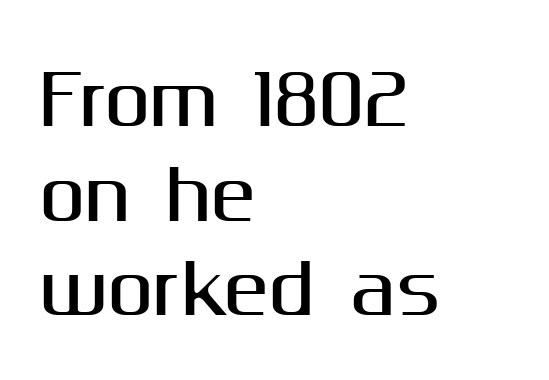
The image shows 68 px sans-serif type, upright; set left-aligned, normal line spacing (1.39x), normal letter spacing, not underlined; medium stroke contrast and a medium x-height.
